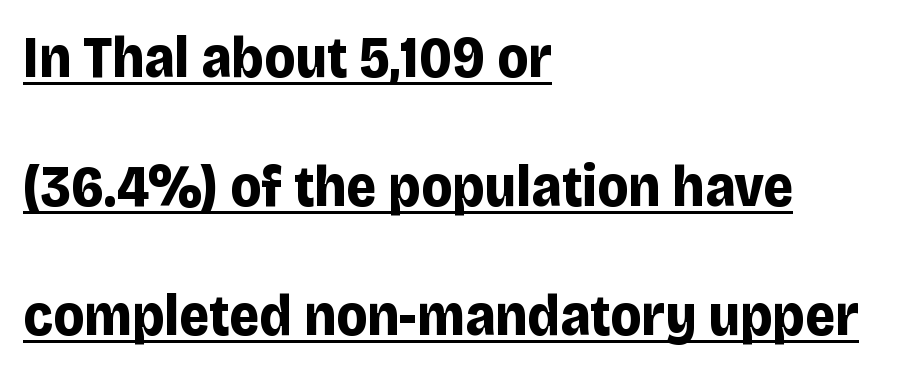
Loosely led — the rows are spread out. This is underlined copy, the kind a proofreader might mark for attention. Caption: multi-line text, flush left, ragged right. Proportional: the letters do not fall into vertical columns. The glyphs in this specimen are sans serif. Heavy-handed strokes throughout: this text is bold.
